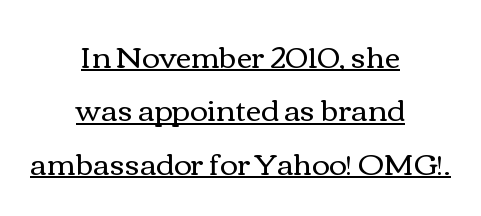
The image shows 30 px regular-weight, wide type, upright; set centered, line spacing 1.78x, normal letter spacing, underlined; medium stroke contrast and a medium x-height.
